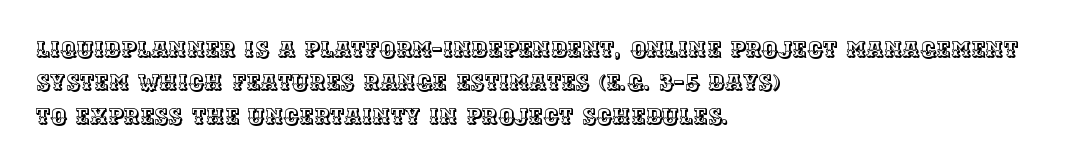
{"italic": "no", "underline": "no", "align": "left", "line_spacing": "normal", "line_spacing_ratio": 1.52, "letter_spacing": "normal", "letter_spacing_em": 0.0, "glyph_px": 22}
